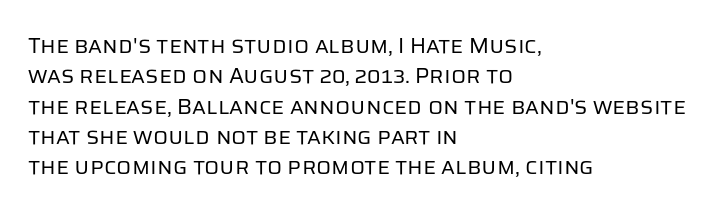
{"italic": "no", "bold": "no", "underline": "no", "align": "left", "line_spacing": "normal", "line_spacing_ratio": 1.38, "letter_spacing": "normal", "letter_spacing_em": 0.0, "glyph_px": 22}
